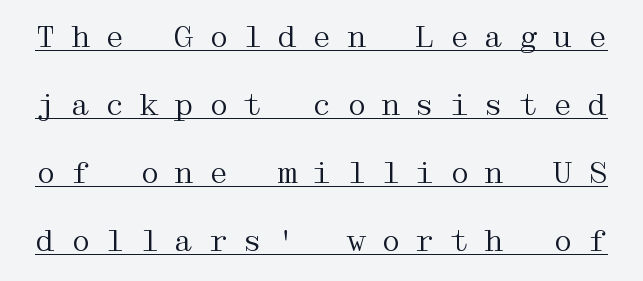
{"serif": "yes", "italic": "no", "bold": "no", "weight": "regular", "width": "wide", "stroke_contrast": "medium", "x_height": "medium", "underline": "yes", "line_spacing": "loose", "line_spacing_ratio": 2.27, "letter_spacing": "wide", "letter_spacing_em": 0.45, "glyph_px": 30}
